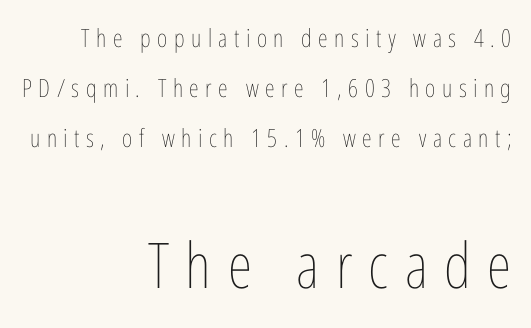
The image shows 63 px thin, condensed type, upright; set right-aligned, loose line spacing (2.0x), unusually wide letter spacing (+0.26 em), not underlined; the second (bottom) block is 2.52x larger; low stroke contrast and a medium x-height.
